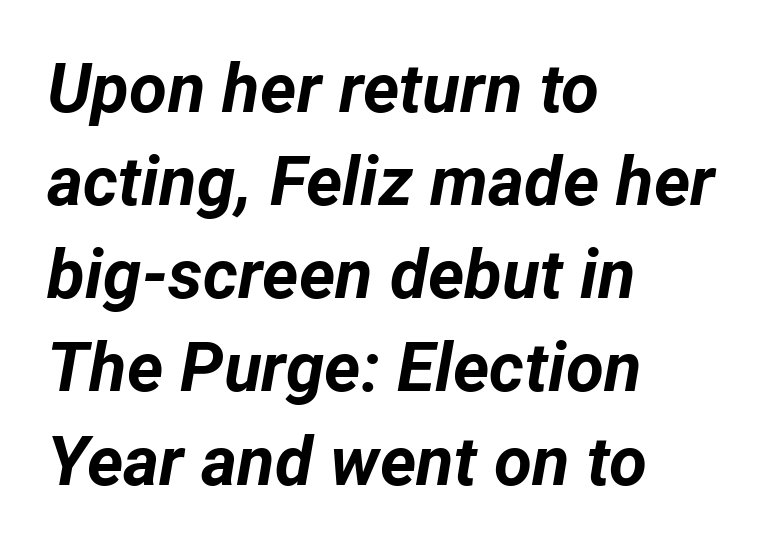
The image shows 69 px bold type, italic (leaning right); set left-aligned, normal line spacing (1.35x), normal letter spacing, not underlined; low stroke contrast and a medium x-height.
